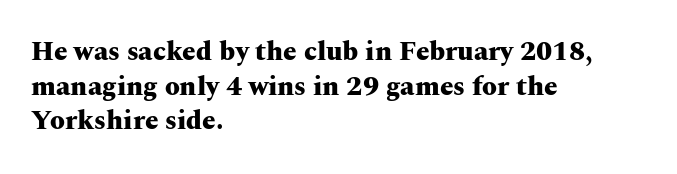
Compared with typical body copy, the letter spacing here is the same. The setting favours the left margin, as ordinary paragraphs usually do. Heft: maximum for text — a bold. Beneath every word, the page is bare. Successive baselines arrive at the customary interval. These lines were composed using upright roman letters.
